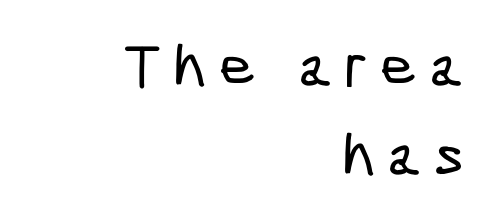
{"serif": "no", "width": "condensed", "stroke_contrast": "low", "x_height": "medium", "monospaced": "no", "underline": "no", "align": "right", "line_spacing": "normal", "line_spacing_ratio": 1.43, "letter_spacing": "wide", "letter_spacing_em": 0.21, "glyph_px": 62}
